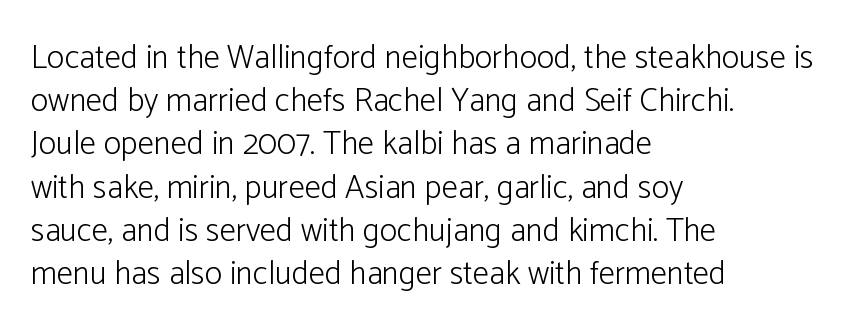
{"serif": "no", "italic": "no", "bold": "no", "weight": "light", "width": "normal", "stroke_contrast": "low", "x_height": "medium", "monospaced": "no", "underline": "no", "align": "left", "line_spacing": "normal", "line_spacing_ratio": 1.31, "letter_spacing": "normal", "letter_spacing_em": 0.0, "glyph_px": 33}
